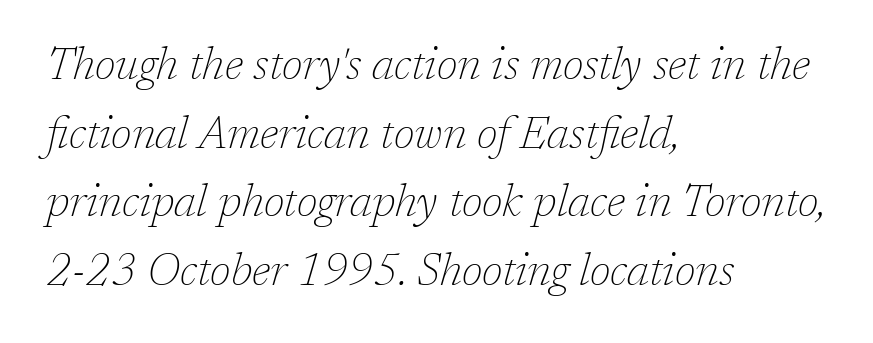
Evenly set lines give the paragraph a standard silhouette. A clean baseline with only descenders dipping below it. These lines keep a tight, regular rhythm from letter to letter. If you drew a ruler down the left edge, every line would touch it. Each letter's strokes conclude with small projecting serifs.
